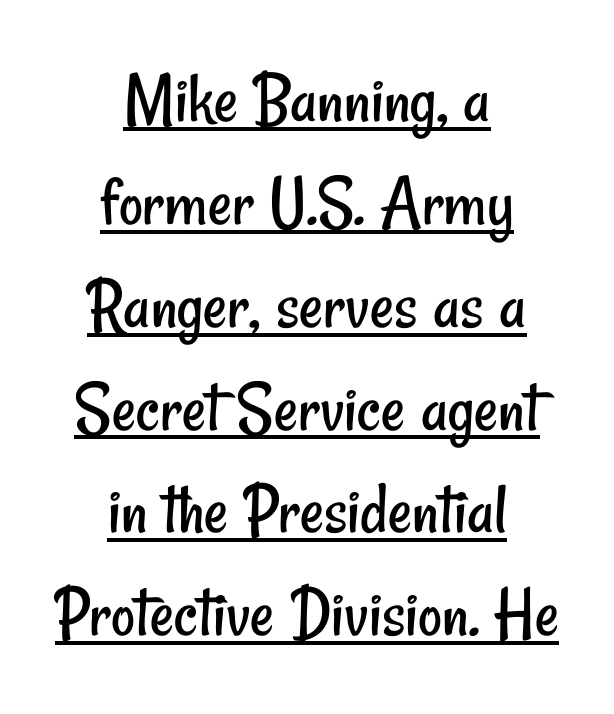
Varying glyph widths throughout — classic text-font behaviour. This block has exactly the height ordinary leading produces. The font family rendered here belongs to the sans-serif group. The rendering keeps characters at their native spacing. The typeface has the unassuming heft of standard copy or less. The sample's only ornament is a line tracing under the words.
